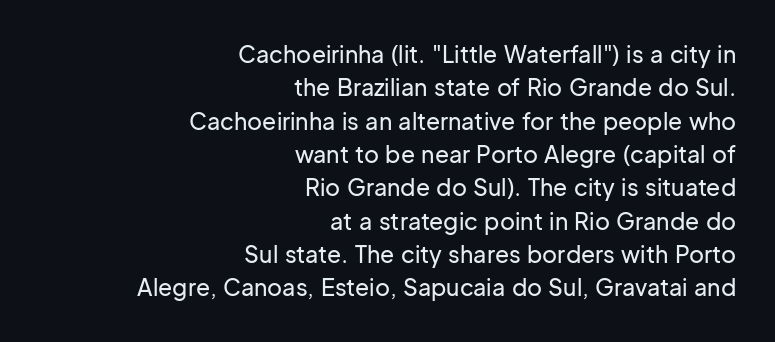
{"italic": "no", "underline": "no", "align": "right", "line_spacing": "normal", "line_spacing_ratio": 1.45, "letter_spacing": "normal", "letter_spacing_em": 0.0, "glyph_px": 23}
